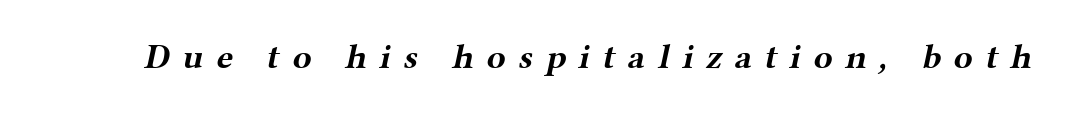
Q: Is the text bold? A: Yes.
Q: Is the typeface a serif or a sans-serif typeface? A: Serif.
Q: Is the text underlined? A: No.
Q: Is the spacing between letters normal or unusually wide? A: Unusually wide.
Q: Width (condensed, normal, or wide)? A: Wide.
Q: Stroke contrast? A: Medium.
Q: x-height? A: Medium.
Q: Monospaced? A: No.
